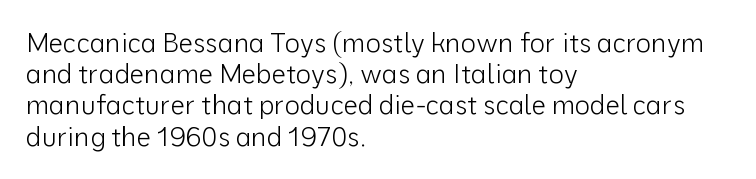
The image shows 26 px text type, upright; set left-aligned, line spacing 1.2x, normal letter spacing, not underlined.
